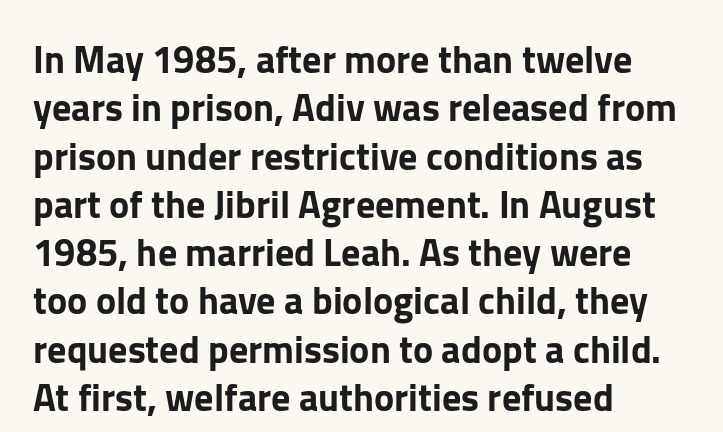
{"serif": "no", "italic": "no", "width": "normal", "stroke_contrast": "low", "x_height": "medium", "monospaced": "no", "underline": "no", "align": "left", "line_spacing": "normal", "line_spacing_ratio": 1.27, "letter_spacing": "normal", "letter_spacing_em": 0.0, "glyph_px": 38}
